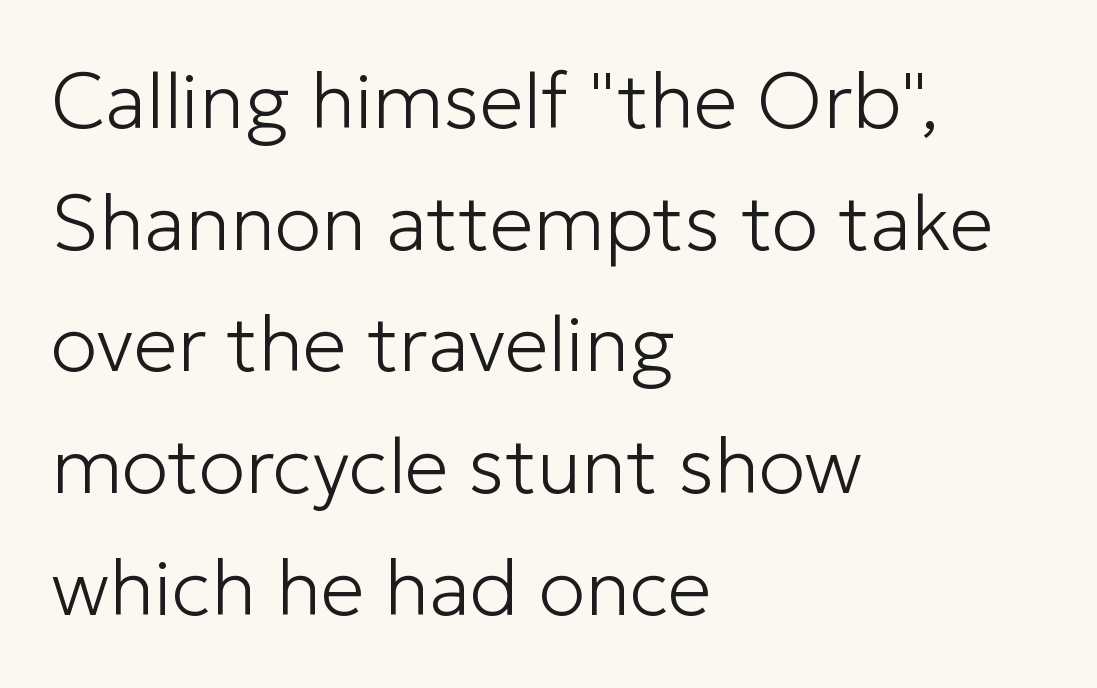
{"serif": "no", "italic": "no", "bold": "no", "weight": "light", "width": "normal", "stroke_contrast": "low", "x_height": "medium", "monospaced": "no", "underline": "no", "align": "left", "line_spacing": "normal", "line_spacing_ratio": 1.56, "letter_spacing": "normal", "letter_spacing_em": 0.0, "glyph_px": 78}
